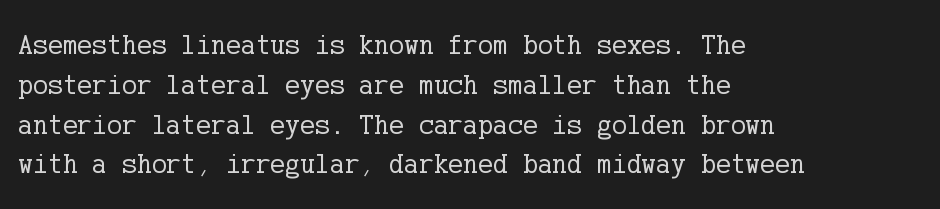
One glance says typical: line gaps are just what's usual. The letters stand straight up with perfectly vertical stems. Nobody drew a line under any word here. Between one letter and the next there's only the usual sliver of space.
